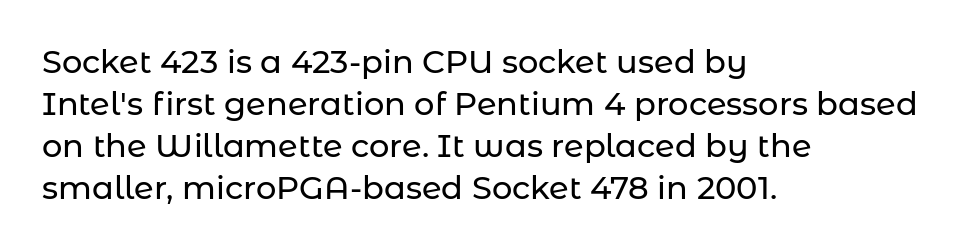
{"serif": "no", "italic": "no", "width": "normal", "stroke_contrast": "low", "x_height": "medium", "monospaced": "no", "underline": "no", "align": "left", "line_spacing": "normal", "line_spacing_ratio": 1.31, "letter_spacing": "normal", "letter_spacing_em": 0.0, "glyph_px": 32}
